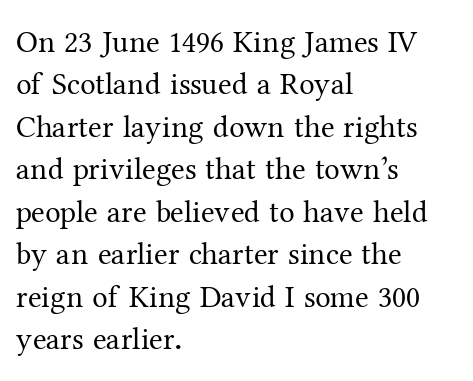
{"serif": "yes", "italic": "no", "bold": "no", "weight": "regular", "width": "normal", "stroke_contrast": "medium", "x_height": "medium", "monospaced": "no", "underline": "no", "align": "left", "line_spacing": "normal", "line_spacing_ratio": 1.37, "letter_spacing": "normal", "letter_spacing_em": 0.0, "glyph_px": 31}
